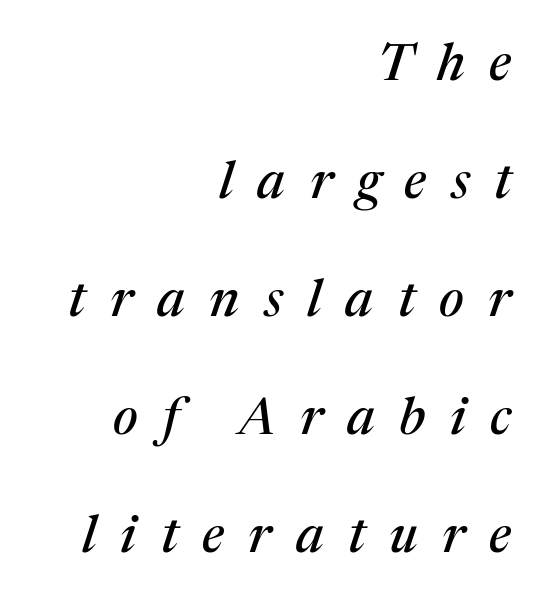
Is the letter spacing exaggerated? Yes — the characters are pushed far apart. Each letter keeps its own natural width here, so spacing adapts to shape. The typography opts for an oblique posture over an upright one. Teacher's note: observe the even right margin — that is flush-right alignment.
